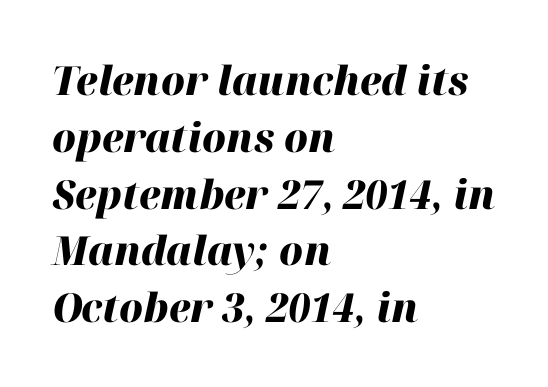
{"italic": "yes", "lean": "right", "slant_degrees": 12, "bold": "yes", "weight": "heavy", "width": "normal", "stroke_contrast": "high", "x_height": "medium", "monospaced": "no", "underline": "no", "align": "left", "line_spacing": "normal", "line_spacing_ratio": 1.42, "letter_spacing": "normal", "letter_spacing_em": 0.0, "glyph_px": 40}
